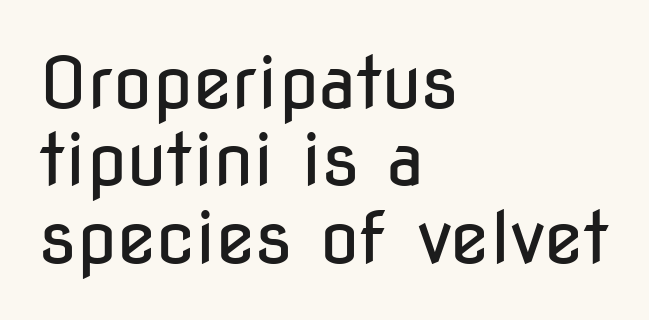
{"serif": "no", "italic": "no", "bold": "no", "weight": "regular", "width": "condensed", "stroke_contrast": "low", "x_height": "medium", "monospaced": "no", "underline": "no", "align": "left", "line_spacing": "tight", "line_spacing_ratio": 1.09, "letter_spacing": "normal", "letter_spacing_em": 0.0, "glyph_px": 71}
